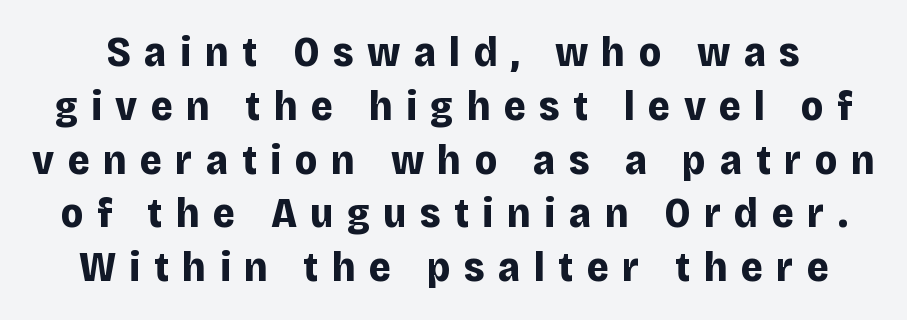
{"serif": "no", "italic": "no", "bold": "yes", "weight": "bold", "width": "normal", "stroke_contrast": "low", "x_height": "large", "monospaced": "no", "underline": "no", "line_spacing": "normal", "line_spacing_ratio": 1.28, "letter_spacing": "wide", "letter_spacing_em": 0.32, "glyph_px": 42}
